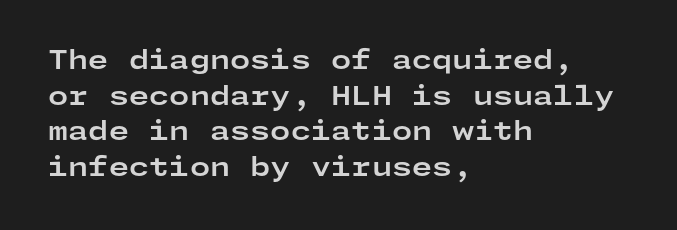
{"italic": "no", "bold": "yes", "underline": "no", "align": "left", "line_spacing": "normal", "line_spacing_ratio": 1.37, "letter_spacing": "normal", "letter_spacing_em": 0.0, "glyph_px": 26}
